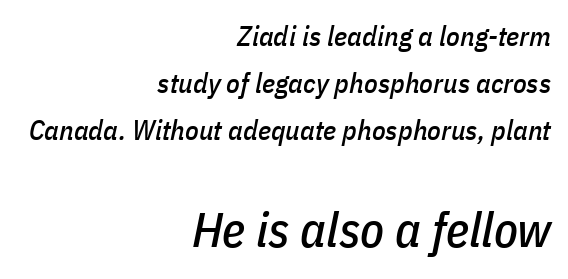
The image shows 49 px condensed type, italic (leaning right); set right-aligned, normal line spacing (1.67x), normal letter spacing, not underlined; the second (bottom) block is 1.75x larger; low stroke contrast and a medium x-height.
